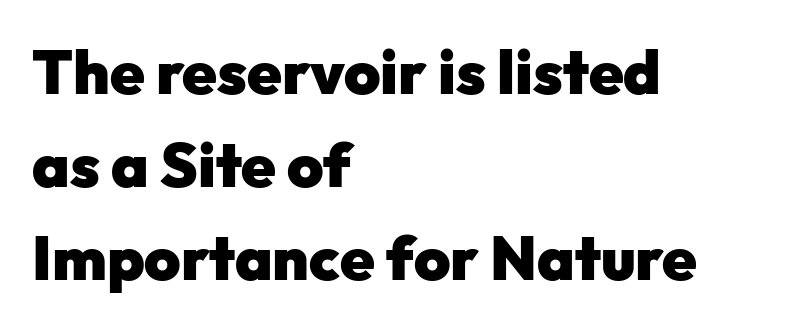
The image shows 62 px heavy sans-serif type, upright; set left-aligned, normal line spacing (1.5x), normal letter spacing, not underlined; low stroke contrast and a medium x-height.
